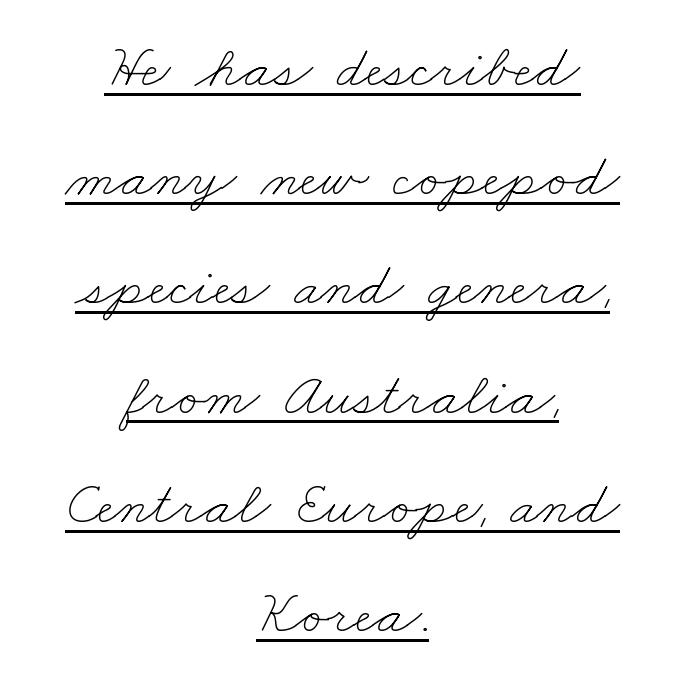
The image shows 61 px thin, wide type; set centered, line spacing 1.79x, normal letter spacing, underlined; low stroke contrast and a small x-height.
